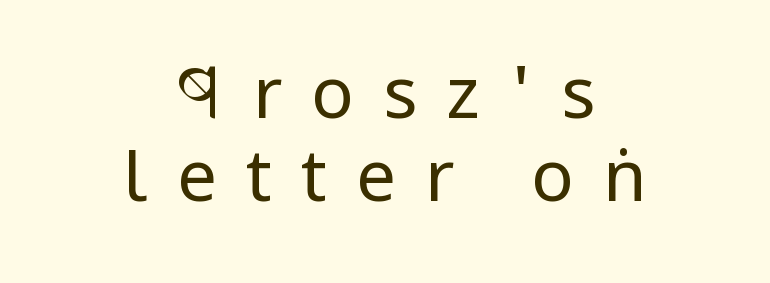
{"serif": "no", "italic": "no", "bold": "no", "weight": "regular", "width": "condensed", "stroke_contrast": "low", "x_height": "large", "monospaced": "no", "underline": "no", "align": "center", "line_spacing_ratio": 1.17, "letter_spacing": "wide", "letter_spacing_em": 0.41, "glyph_px": 71}
